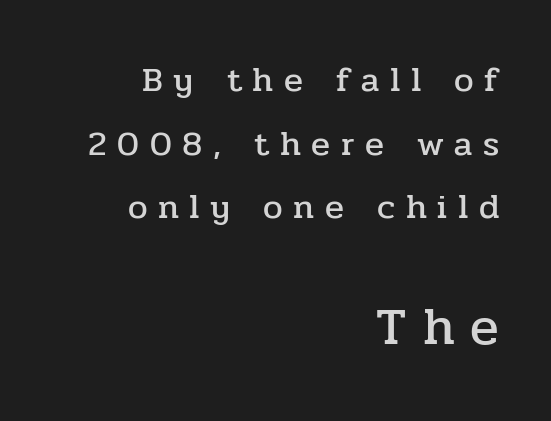
The image shows 53 px serif type, upright; set right-aligned, line spacing 1.82x, unusually wide letter spacing (+0.3 em), not underlined; the second (bottom) block is 1.51x larger; low stroke contrast and a medium x-height.
